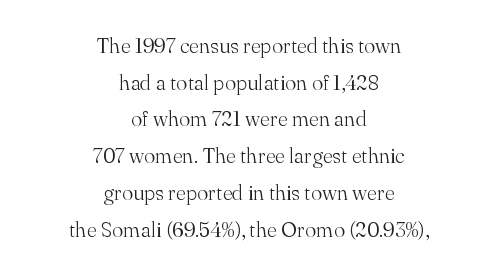
{"italic": "no", "bold": "no", "underline": "no", "align": "center", "line_spacing_ratio": 1.75, "letter_spacing": "normal", "letter_spacing_em": 0.0, "glyph_px": 21}
